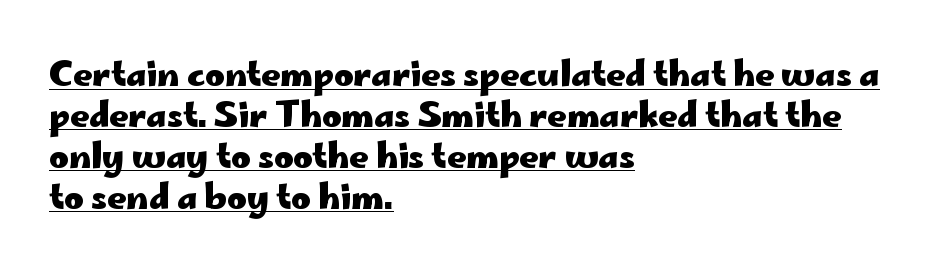
{"serif": "no", "italic": "no", "bold": "yes", "weight": "heavy", "width": "wide", "stroke_contrast": "low", "x_height": "small", "monospaced": "no", "underline": "yes", "align": "left", "line_spacing_ratio": 1.24, "letter_spacing": "normal", "letter_spacing_em": 0.0, "glyph_px": 33}
